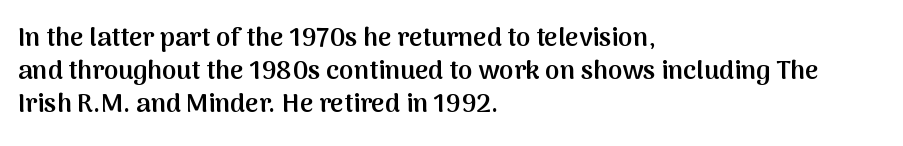
The space beneath each line is pristine and unruled. Notice how the stems are strictly vertical — no italics here. Weight: semibold (demi). Is the letter spacing exaggerated? No — it looks like the ordinary default. The line-height multiplier appears to be the usual default. Short and long lines alike share a common starting point at left.
